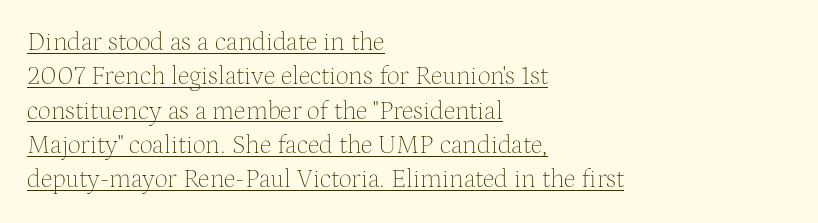
The image shows 26 px text type, upright; set left-aligned, normal line spacing (1.32x), normal letter spacing, underlined.
